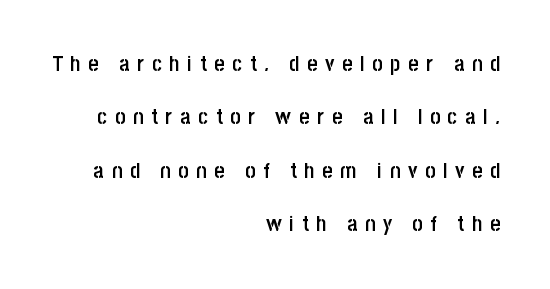
The image shows 22 px text type, upright; set right-aligned, loose line spacing (2.43x), unusually wide letter spacing (+0.35 em), not underlined.
